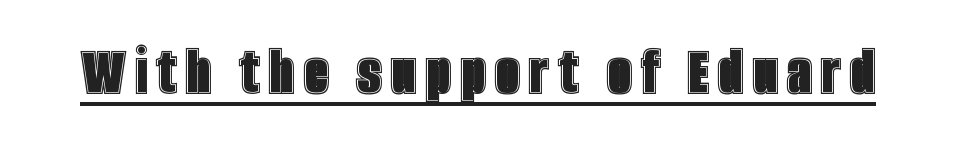
{"italic": "no", "width": "condensed", "x_height": "large", "monospaced": "no", "underline": "yes", "glyph_px": 73}
